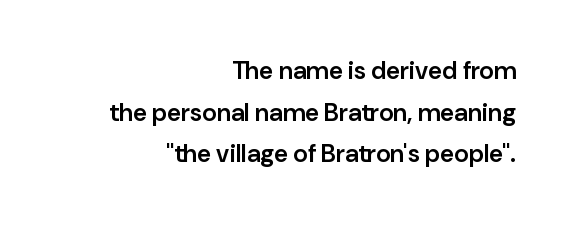
{"italic": "no", "bold": "semi", "underline": "no", "align": "right", "line_spacing": "normal", "line_spacing_ratio": 1.67, "letter_spacing": "normal", "letter_spacing_em": 0.0, "glyph_px": 25}
